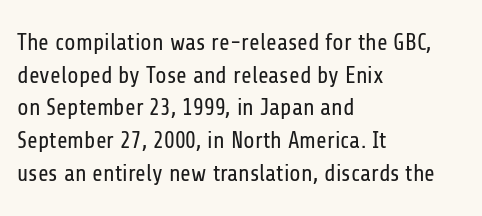
Characters follow at the spacing the type designer built in. The letterforms sit at book weight or below. Rendered with straight, roman letterforms. The rows are spaced the way most documents space them. The strip under each line holds only bare page.
